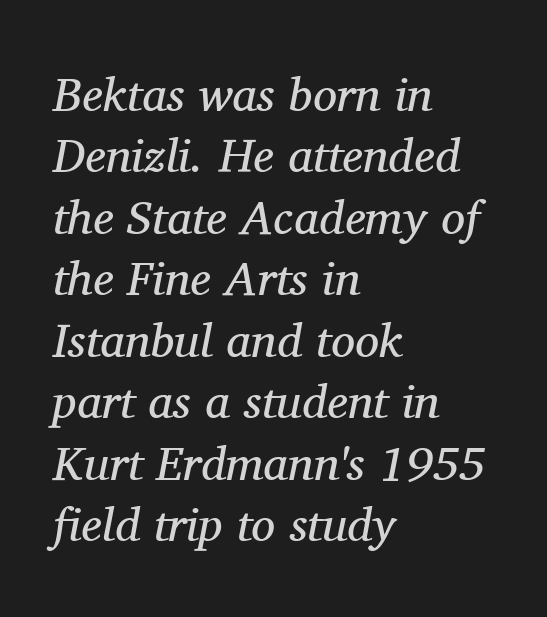
{"serif": "yes", "italic": "yes", "lean": "right", "slant_degrees": 11, "bold": "no", "weight": "regular", "width": "normal", "stroke_contrast": "medium", "x_height": "medium", "monospaced": "no", "underline": "no", "align": "left", "line_spacing": "normal", "line_spacing_ratio": 1.28, "letter_spacing": "normal", "letter_spacing_em": 0.0, "glyph_px": 48}
